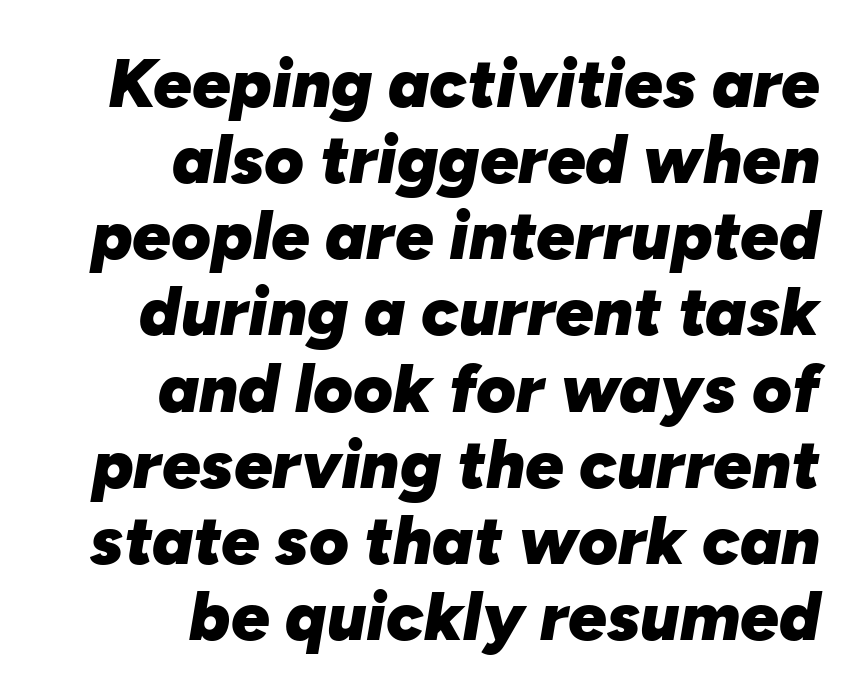
The image shows 68 px heavy type, italic (leaning right); set right-aligned, tight line spacing (1.12x), normal letter spacing, not underlined; low stroke contrast and a medium x-height.
